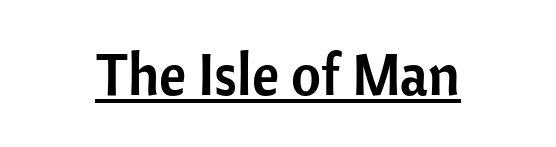
The image shows 58 px sans-serif type, upright; set normal letter spacing, underlined; low stroke contrast and a medium x-height.
